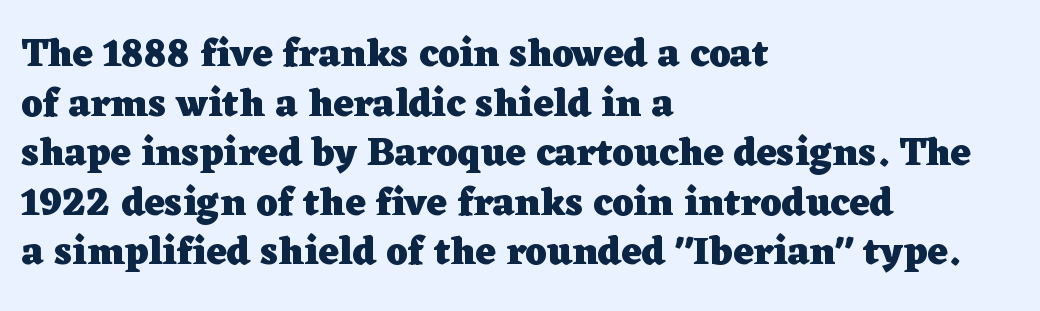
The lines in this sample share a left origin and differ only in where they stop. Rule under the text: the space is simply empty. The space between consecutive lines is moderate. In terms of letterspacing, this is plain default setting. I'd describe the lettering as bold — thick and assertive.
